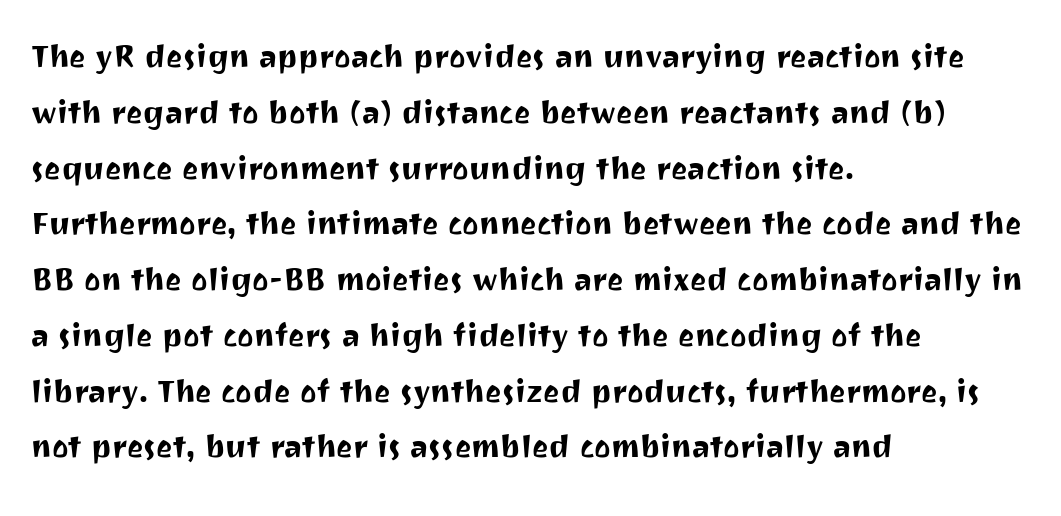
Q: Is the text italic (slanted)? A: No, it is upright.
Q: Is the typeface a serif or a sans-serif typeface? A: Sans-serif.
Q: Is the text underlined? A: No.
Q: How is the paragraph aligned? A: Left-aligned.
Q: Is the spacing between letters normal or unusually wide? A: Normal.
Q: Is the spacing between lines tight, normal or loose? A: Normal.
Q: Width (condensed, normal, or wide)? A: Normal.
Q: Stroke contrast? A: Medium.
Q: x-height? A: Medium.
Q: Monospaced? A: No.
